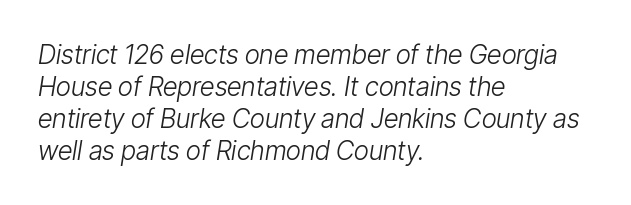
Q: Is the text bold? A: No.
Q: Is the text italic (slanted)? A: Yes, it leans right by about 9 degrees.
Q: Is the text underlined? A: No.
Q: How is the paragraph aligned? A: Left-aligned.
Q: Is the spacing between letters normal or unusually wide? A: Normal.
